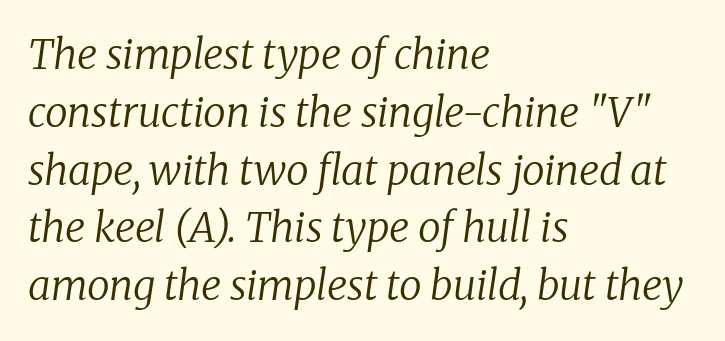
{"serif": "yes", "italic": "yes", "lean": "right", "slant_degrees": 8, "bold": "no", "weight": "regular", "width": "normal", "stroke_contrast": "low", "x_height": "medium", "monospaced": "no", "underline": "no", "align": "left", "line_spacing": "normal", "line_spacing_ratio": 1.41, "letter_spacing": "normal", "letter_spacing_em": 0.0, "glyph_px": 41}
